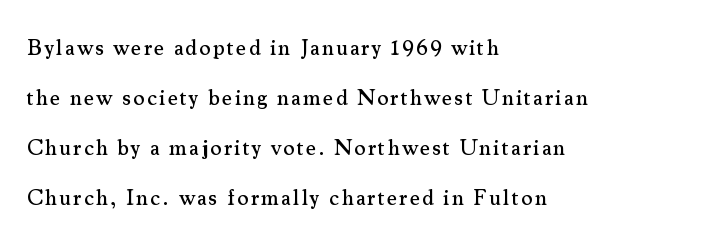
The image shows 22 px text type, upright; set left-aligned, loose line spacing (2.28x), not underlined.
